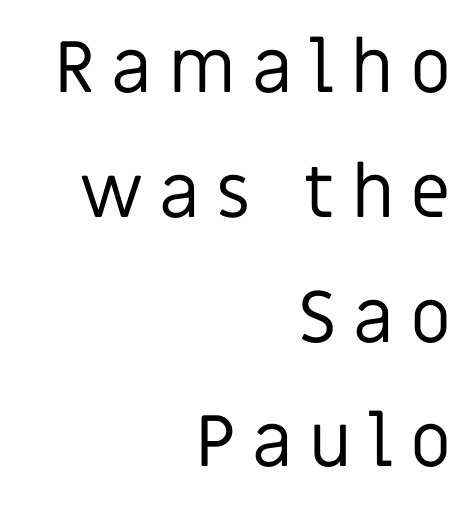
{"serif": "no", "italic": "no", "bold": "no", "weight": "regular", "width": "normal", "stroke_contrast": "low", "x_height": "large", "monospaced": "no", "underline": "no", "align": "right", "line_spacing_ratio": 1.71, "letter_spacing": "wide", "letter_spacing_em": 0.22, "glyph_px": 73}
